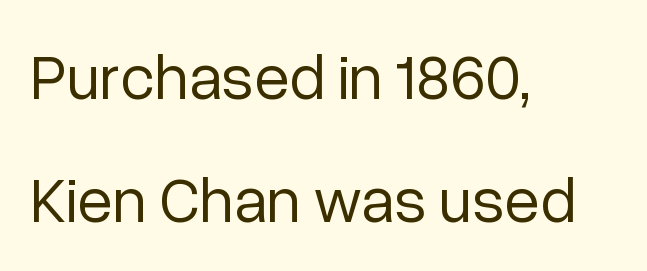
The image shows 64 px regular-weight sans-serif type, upright; set left-aligned, loose line spacing (1.92x), normal letter spacing, not underlined; low stroke contrast and a medium x-height.
